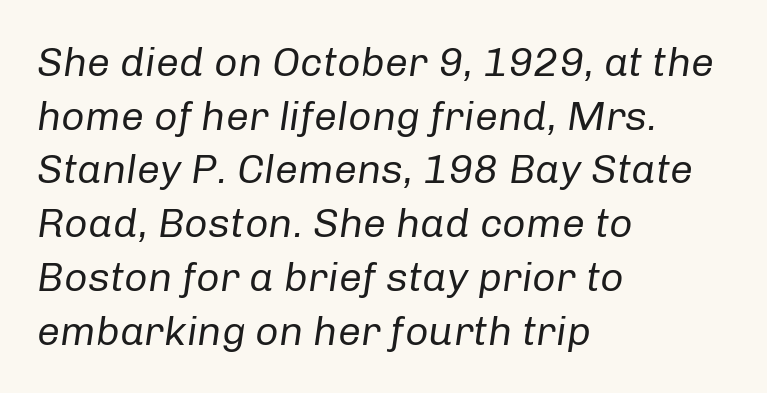
A typesetter would mark this as italic. Is the type heavy? It reads as light-to-regular instead. The setting favours the left margin, as ordinary paragraphs usually do. Observe the ordinary spacing: letters are neighbours, not strangers. The specimen omits any rule beneath the text block's lines. The vertical gap from one line to the next is medium.
